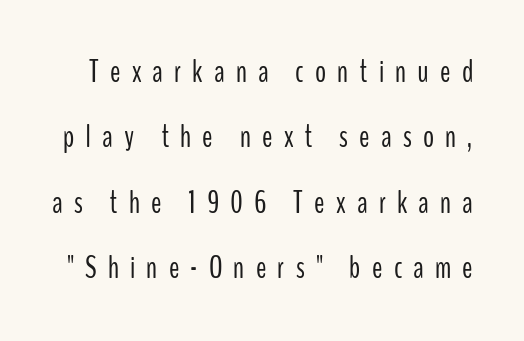
Q: Is the text bold? A: No.
Q: Is the text italic (slanted)? A: No, it is upright.
Q: Is the typeface a serif or a sans-serif typeface? A: Sans-serif.
Q: Is the text underlined? A: No.
Q: Is the spacing between letters normal or unusually wide? A: Unusually wide.
Q: Is the spacing between lines tight, normal or loose? A: Loose.
Q: Width (condensed, normal, or wide)? A: Condensed.
Q: Stroke contrast? A: Low.
Q: x-height? A: Medium.
Q: Monospaced? A: No.
